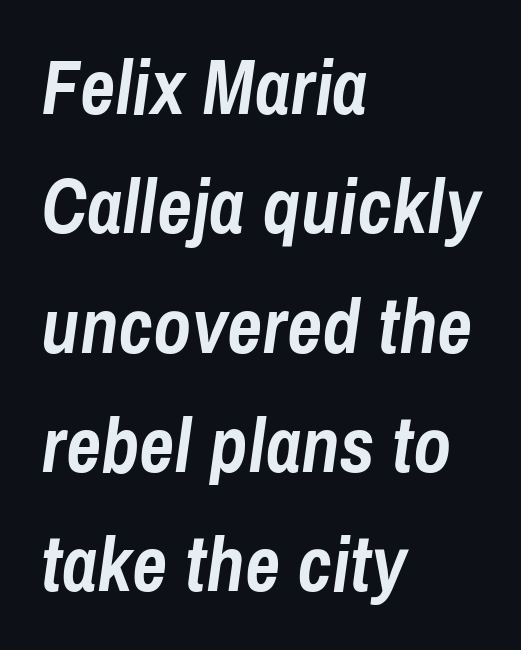
The image shows 77 px semibold, condensed type, italic (leaning right); set left-aligned, normal line spacing (1.55x), normal letter spacing, not underlined; low stroke contrast and a medium x-height.
